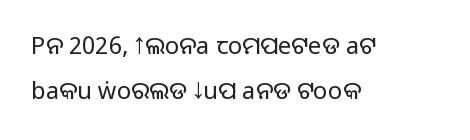
The line texture is even and compact thanks to regular tracking. All the whitespace from short lines collects on the right. A quiet, ordinary-to-light weight characterises the typeface. The string is rendered with underlining switched off. No italicization has been applied; the sample stays upright.
